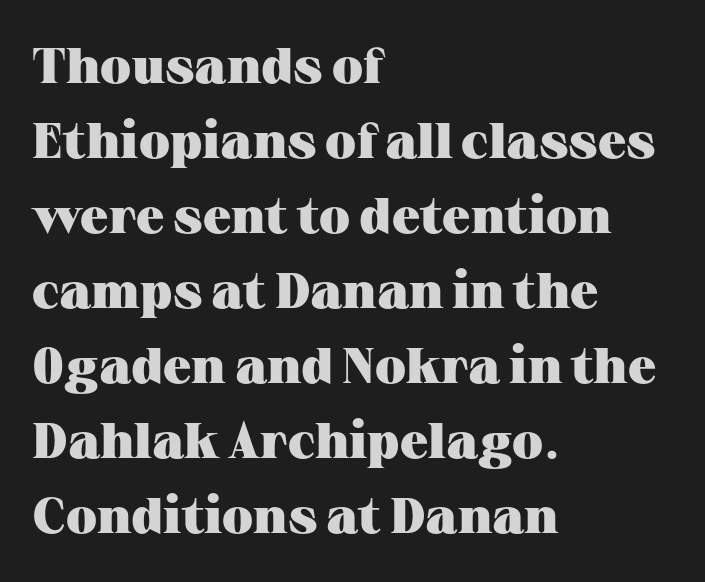
The image shows 50 px heavy, wide serif type, upright; set left-aligned, normal line spacing (1.5x), normal letter spacing, not underlined; medium stroke contrast and a medium x-height.
